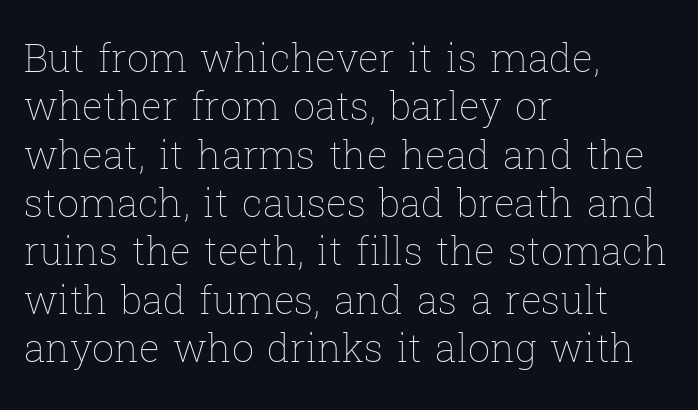
The image shows 39 px thin type, upright; set left-aligned, line spacing 1.24x, normal letter spacing, not underlined; low stroke contrast and a medium x-height.
